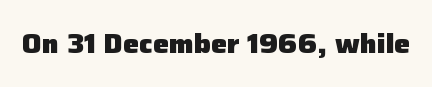
The image shows 27 px bold type, upright; set normal letter spacing, not underlined.
